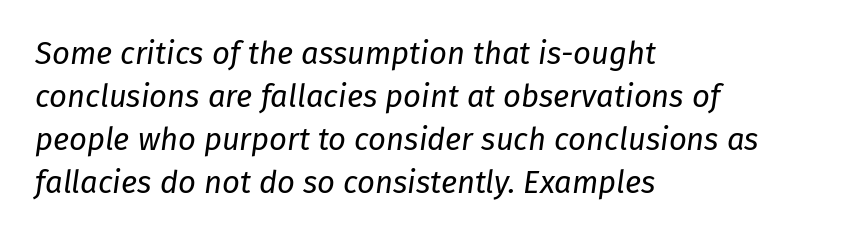
How would I describe the line gaps? Plain and ordinary. Looks like regular typesetting: each glyph gets only the width it needs. The font is comparable to plain body text, perhaps lighter. Italic? Definitely — the glyphs are oblique. Left-aligned paragraph, ragged on the right. Tracking here is standard; glyphs follow each other at the usual distance.
